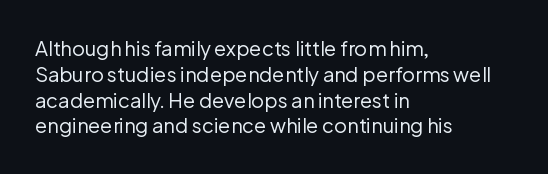
{"italic": "no", "bold": "no", "underline": "no", "align": "left", "line_spacing": "normal", "line_spacing_ratio": 1.29, "letter_spacing": "normal", "letter_spacing_em": 0.0, "glyph_px": 20}
